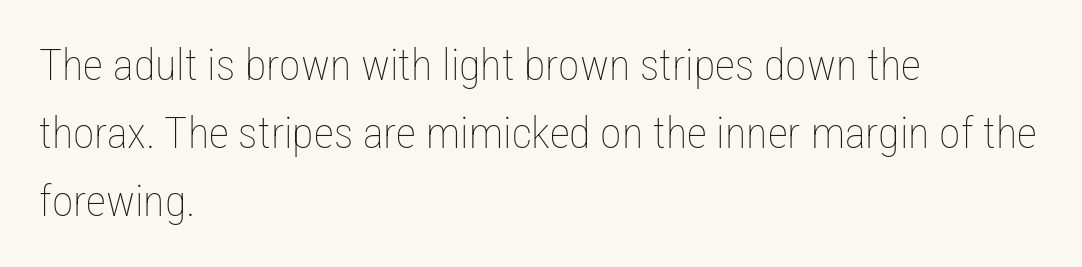
Q: Is the text bold? A: No.
Q: Is the text italic (slanted)? A: No, it is upright.
Q: Is the text underlined? A: No.
Q: How is the paragraph aligned? A: Left-aligned.
Q: Is the spacing between letters normal or unusually wide? A: Normal.
Q: Is the spacing between lines tight, normal or loose? A: Normal.
Q: Width (condensed, normal, or wide)? A: Condensed.
Q: Stroke contrast? A: Low.
Q: x-height? A: Medium.
Q: Monospaced? A: No.
